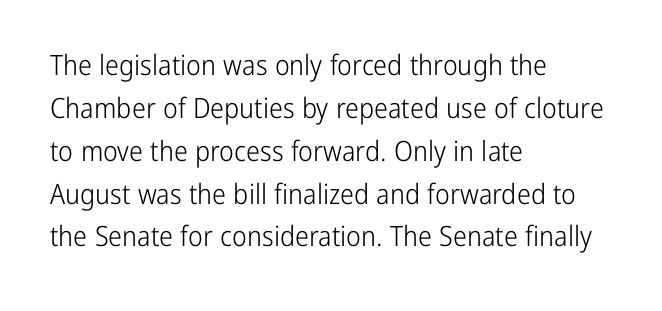
Q: Is the text bold? A: No.
Q: Is the text italic (slanted)? A: No, it is upright.
Q: Is the typeface a serif or a sans-serif typeface? A: Sans-serif.
Q: Is the text underlined? A: No.
Q: How is the paragraph aligned? A: Left-aligned.
Q: Is the spacing between letters normal or unusually wide? A: Normal.
Q: Is the spacing between lines tight, normal or loose? A: Normal.
Q: Width (condensed, normal, or wide)? A: Condensed.
Q: Stroke contrast? A: Low.
Q: x-height? A: Medium.
Q: Monospaced? A: No.
